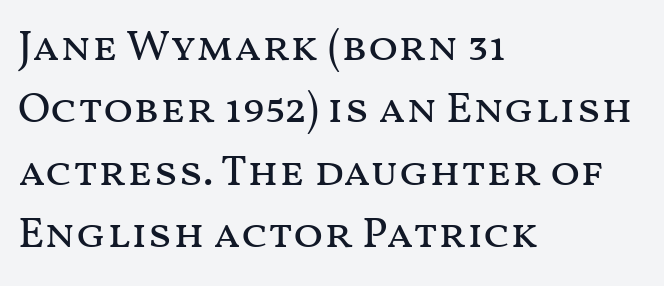
{"italic": "no", "bold": "no", "weight": "regular", "width": "wide", "stroke_contrast": "medium", "x_height": "medium", "monospaced": "no", "underline": "no", "align": "left", "line_spacing": "normal", "line_spacing_ratio": 1.42, "letter_spacing": "normal", "letter_spacing_em": 0.0, "glyph_px": 44}
